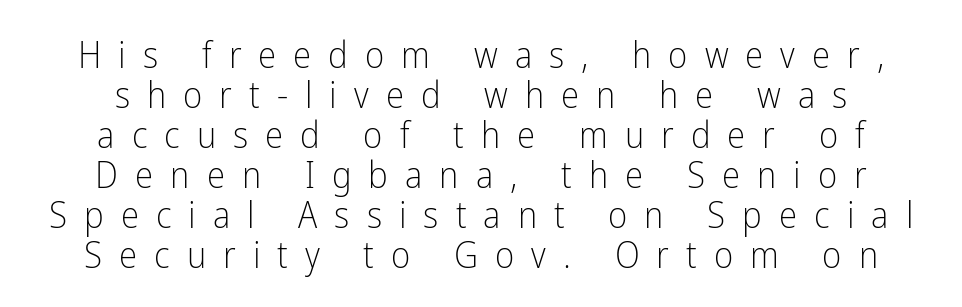
Q: Is the text bold? A: No.
Q: Is the text italic (slanted)? A: No, it is upright.
Q: Is the typeface a serif or a sans-serif typeface? A: Sans-serif.
Q: Is the text underlined? A: No.
Q: How is the paragraph aligned? A: Centered.
Q: Is the spacing between letters normal or unusually wide? A: Unusually wide.
Q: Is the spacing between lines tight, normal or loose? A: Tight.
Q: Width (condensed, normal, or wide)? A: Condensed.
Q: Stroke contrast? A: Low.
Q: x-height? A: Medium.
Q: Monospaced? A: No.
